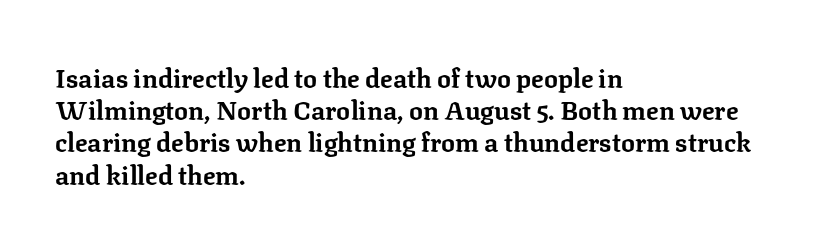
Q: Is the text bold? A: Yes.
Q: Is the text italic (slanted)? A: No, it is upright.
Q: Is the text underlined? A: No.
Q: How is the paragraph aligned? A: Left-aligned.
Q: Is the spacing between letters normal or unusually wide? A: Normal.
